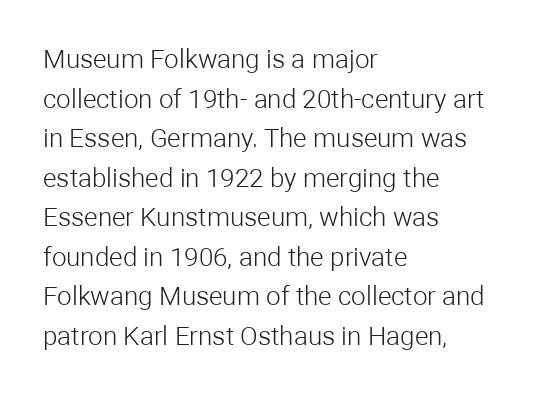
Q: Is the text bold? A: No.
Q: Is the text italic (slanted)? A: No, it is upright.
Q: Is the text underlined? A: No.
Q: How is the paragraph aligned? A: Left-aligned.
Q: Is the spacing between letters normal or unusually wide? A: Normal.
Q: Is the spacing between lines tight, normal or loose? A: Normal.
